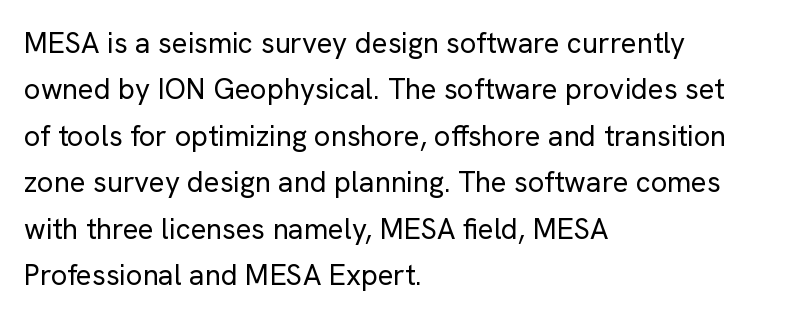
Q: Is the text bold? A: No.
Q: Is the text italic (slanted)? A: No, it is upright.
Q: Is the typeface a serif or a sans-serif typeface? A: Sans-serif.
Q: Is the text underlined? A: No.
Q: How is the paragraph aligned? A: Left-aligned.
Q: Is the spacing between letters normal or unusually wide? A: Normal.
Q: Is the spacing between lines tight, normal or loose? A: Normal.
Q: Width (condensed, normal, or wide)? A: Normal.
Q: Stroke contrast? A: Low.
Q: x-height? A: Medium.
Q: Monospaced? A: No.
